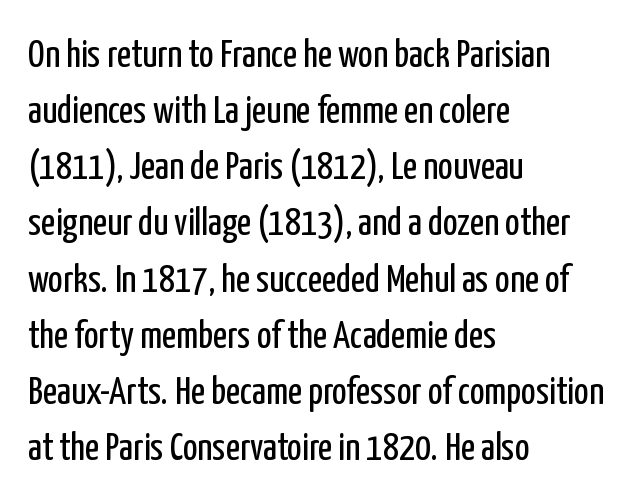
{"serif": "no", "italic": "no", "bold": "no", "weight": "regular", "width": "condensed", "stroke_contrast": "low", "x_height": "medium", "monospaced": "no", "underline": "no", "align": "left", "line_spacing": "normal", "line_spacing_ratio": 1.44, "letter_spacing": "normal", "letter_spacing_em": 0.0, "glyph_px": 39}
